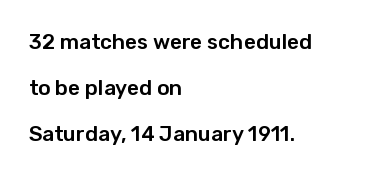
Q: Is the text italic (slanted)? A: No, it is upright.
Q: Is the text underlined? A: No.
Q: How is the paragraph aligned? A: Left-aligned.
Q: Is the spacing between letters normal or unusually wide? A: Normal.
Q: Is the spacing between lines tight, normal or loose? A: Loose.
